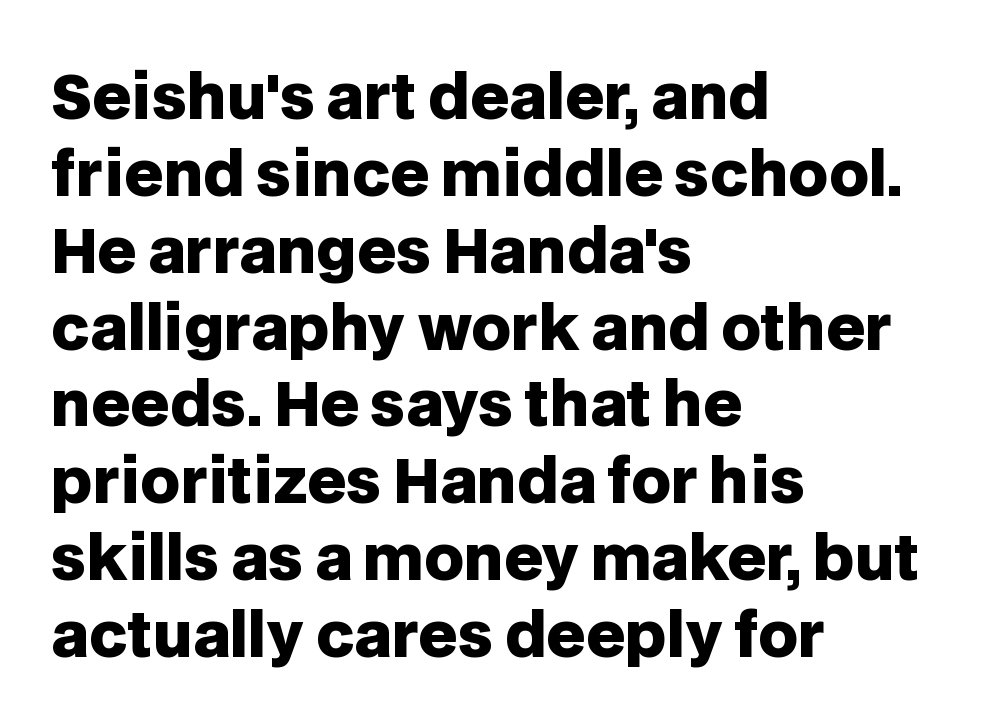
Emphasis by weight is at full strength: bold. Check the space under the baseline: it is left empty. Style check: upright. The rendering uses a moderate line-height, typical for paragraphs.
